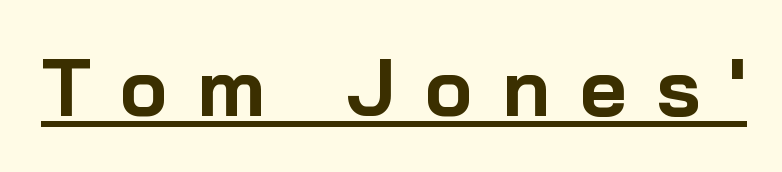
The image shows 80 px bold sans-serif type, upright; set unusually wide letter spacing (+0.37 em), underlined; low stroke contrast and a medium x-height.
